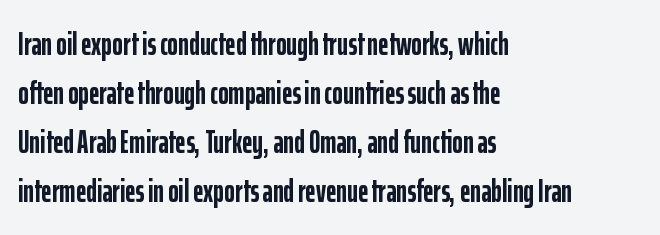
The image shows 32 px semibold, condensed sans-serif type, upright; set left-aligned, normal line spacing (1.53x), normal letter spacing, not underlined; low stroke contrast and a medium x-height.
